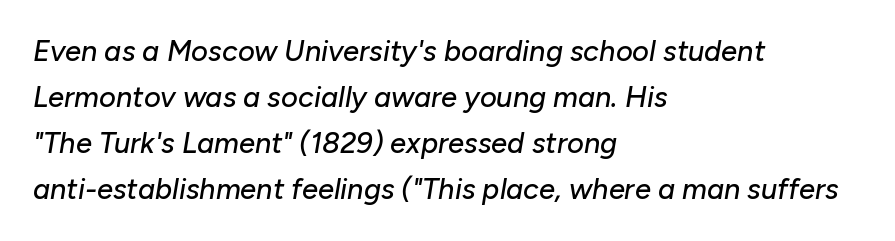
Q: Is the text italic (slanted)? A: Yes, it leans right by about 10 degrees.
Q: Is the text underlined? A: No.
Q: How is the paragraph aligned? A: Left-aligned.
Q: Is the spacing between letters normal or unusually wide? A: Normal.
Q: Is the spacing between lines tight, normal or loose? A: Normal.
Q: Width (condensed, normal, or wide)? A: Normal.
Q: Stroke contrast? A: Low.
Q: x-height? A: Medium.
Q: Monospaced? A: No.
